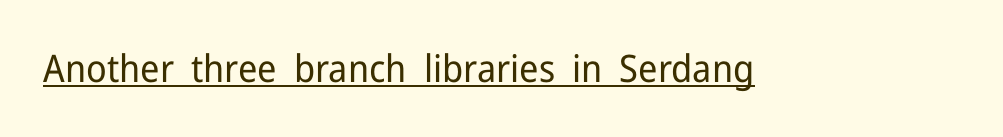
Q: Is the text bold? A: No.
Q: Is the text italic (slanted)? A: No, it is upright.
Q: Is the typeface a serif or a sans-serif typeface? A: Sans-serif.
Q: Is the text underlined? A: Yes.
Q: Is the spacing between letters normal or unusually wide? A: Normal.
Q: Width (condensed, normal, or wide)? A: Normal.
Q: Stroke contrast? A: Low.
Q: x-height? A: Medium.
Q: Monospaced? A: No.
